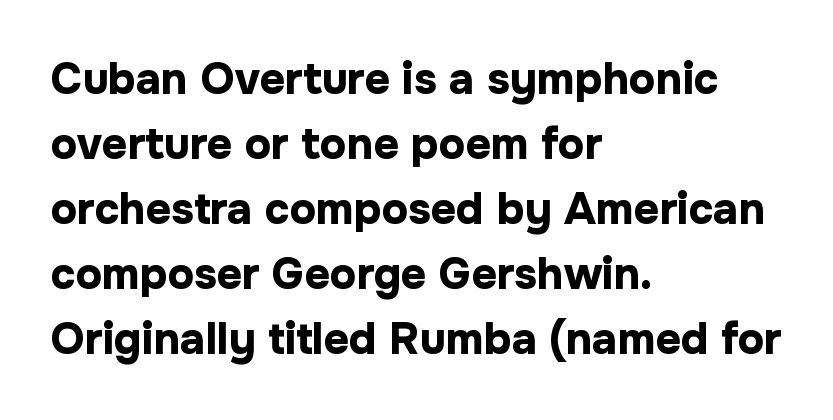
Does the leading feel generous? No, just average. The text was rendered using a sans face with plain stroke endings. This sample uses an upright cut, with every glyph sitting square on the baseline. Proportional: the letters do not fall into vertical columns.
